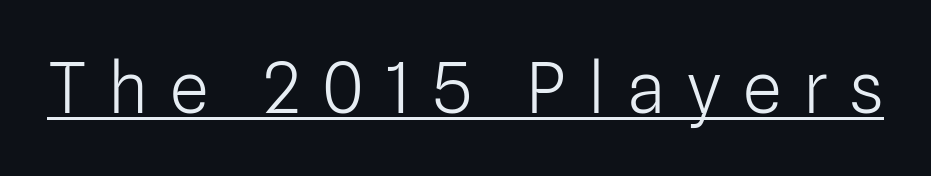
The image shows 70 px light sans-serif type, upright; set unusually wide letter spacing (+0.31 em), underlined; low stroke contrast and a medium x-height.
